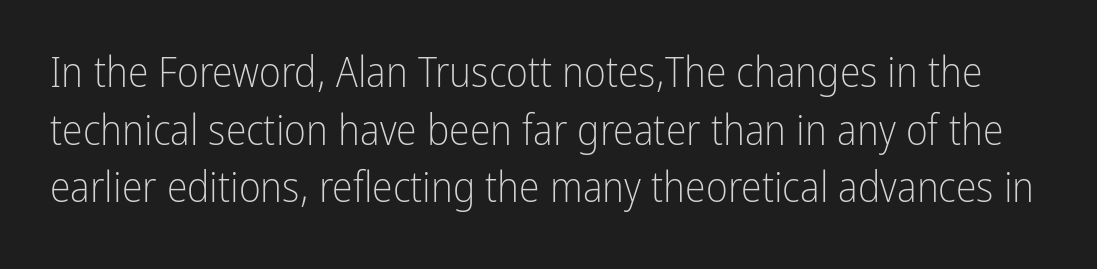
The image shows 42 px light, condensed sans-serif type, upright; set normal line spacing (1.37x), normal letter spacing, not underlined; low stroke contrast and a medium x-height.
